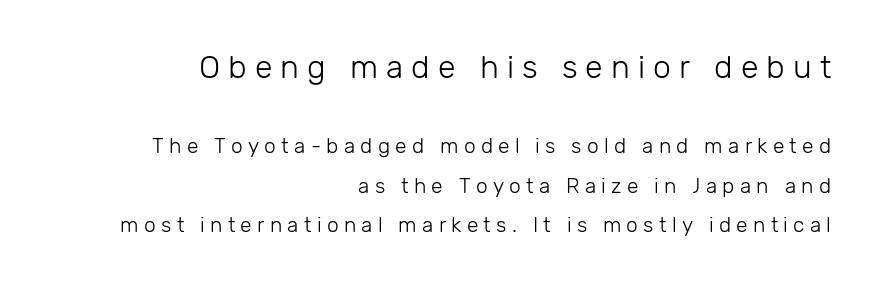
The image shows 32 px light sans-serif type, upright; set right-aligned, line spacing 1.87x, unusually wide letter spacing (+0.25 em), not underlined; the first (top) block is 1.52x larger; low stroke contrast and a medium x-height.
